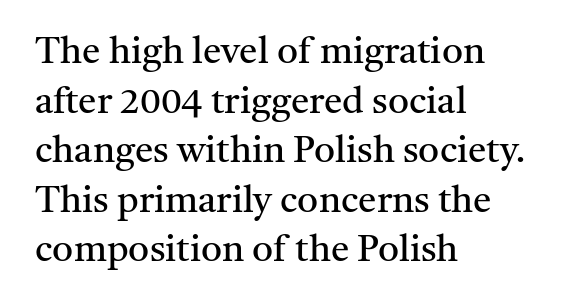
Q: Is the text bold? A: No.
Q: Is the text italic (slanted)? A: No, it is upright.
Q: Is the typeface a serif or a sans-serif typeface? A: Serif.
Q: Is the text underlined? A: No.
Q: How is the paragraph aligned? A: Left-aligned.
Q: Is the spacing between letters normal or unusually wide? A: Normal.
Q: Is the spacing between lines tight, normal or loose? A: Normal.
Q: Width (condensed, normal, or wide)? A: Normal.
Q: Stroke contrast? A: Medium.
Q: x-height? A: Medium.
Q: Monospaced? A: No.
